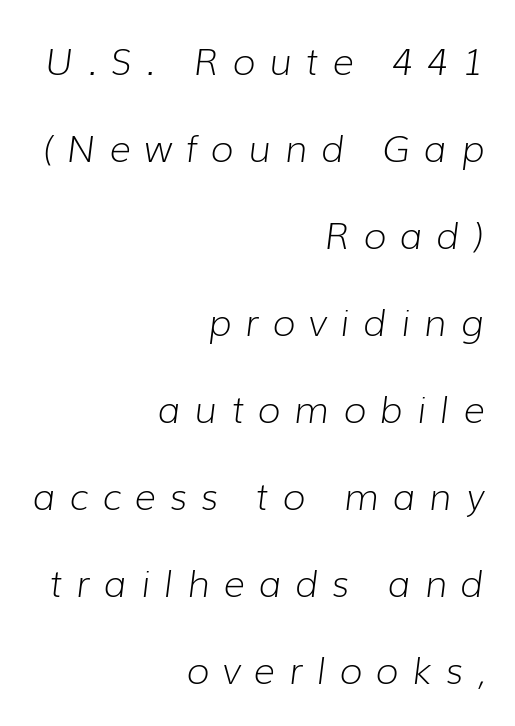
The image shows 37 px light type, italic (leaning right); set right-aligned, loose line spacing (2.35x), unusually wide letter spacing (+0.38 em), not underlined; low stroke contrast and a medium x-height.
